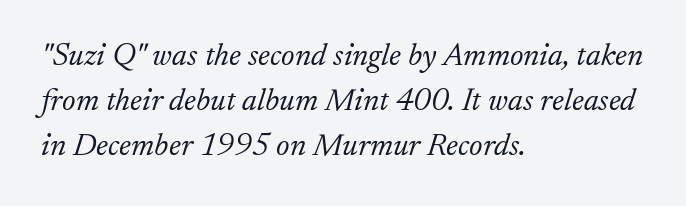
The rendering anchors every line to the left-hand side. Is this a fixed-width face? No — the glyphs have proportional, varying widths. The passage shown leans; its letterforms are oblique. Unlike a clean sans, this face finishes its strokes with serifs. The strokes are not fattened; the text isn't bold. The type is set solid horizontally, with unmodified tracking.
